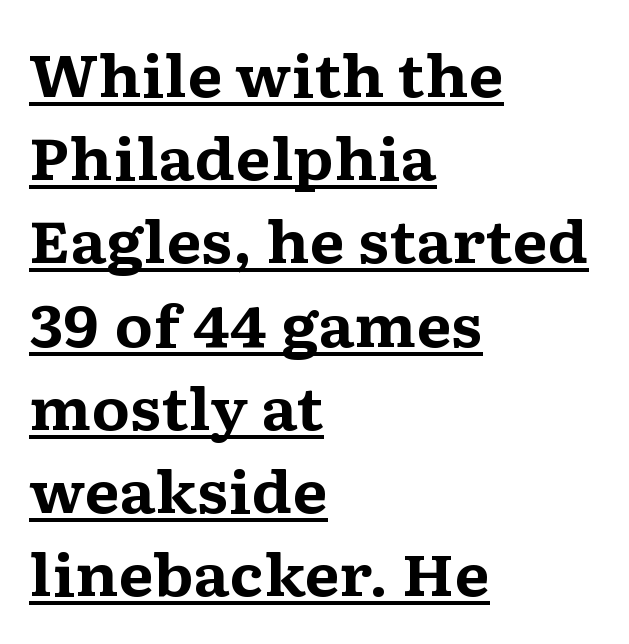
{"serif": "yes", "italic": "no", "bold": "yes", "weight": "bold", "width": "wide", "stroke_contrast": "medium", "x_height": "medium", "monospaced": "no", "underline": "yes", "align": "left", "line_spacing": "normal", "line_spacing_ratio": 1.46, "letter_spacing": "normal", "letter_spacing_em": 0.0, "glyph_px": 57}
